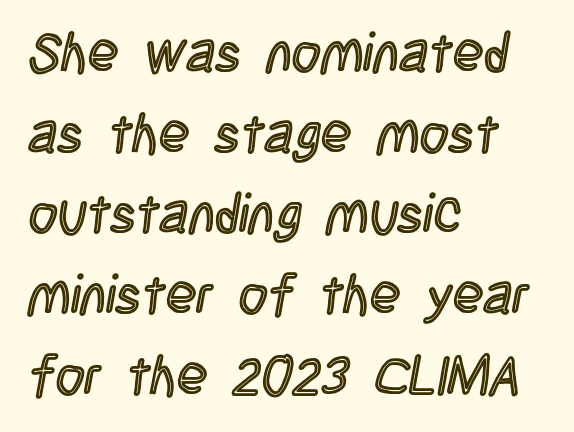
Q: Is the text italic (slanted)? A: Yes.
Q: Is the text underlined? A: No.
Q: How is the paragraph aligned? A: Left-aligned.
Q: Is the spacing between letters normal or unusually wide? A: Normal.
Q: Is the spacing between lines tight, normal or loose? A: Normal.
Q: Width (condensed, normal, or wide)? A: Condensed.
Q: x-height? A: Large.
Q: Monospaced? A: No.
